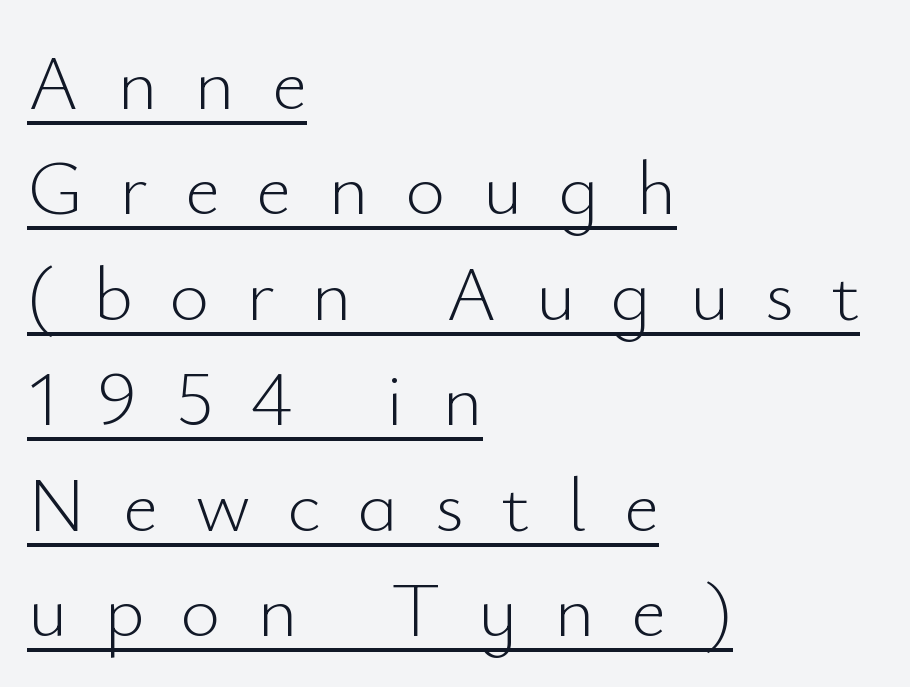
Q: Is the text bold? A: No.
Q: Is the text italic (slanted)? A: No, it is upright.
Q: Is the typeface a serif or a sans-serif typeface? A: Sans-serif.
Q: Is the text underlined? A: Yes.
Q: How is the paragraph aligned? A: Left-aligned.
Q: Is the spacing between letters normal or unusually wide? A: Unusually wide.
Q: Is the spacing between lines tight, normal or loose? A: Normal.
Q: Width (condensed, normal, or wide)? A: Normal.
Q: Stroke contrast? A: Low.
Q: x-height? A: Small.
Q: Monospaced? A: No.
